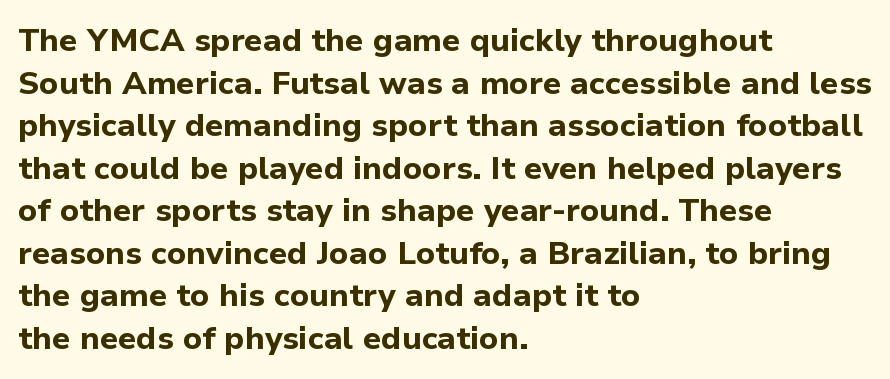
The image shows 32 px bold sans-serif type, upright; set left-aligned, normal line spacing (1.33x), normal letter spacing, not underlined; low stroke contrast and a medium x-height.
